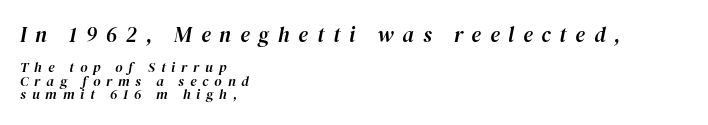
{"italic": "yes", "lean": "right", "slant_degrees": 12, "underline": "no", "align": "left", "line_spacing": "tight", "line_spacing_ratio": 0.97, "letter_spacing": "wide", "letter_spacing_em": 0.42, "larger_block": "first", "size_ratio": 1.5, "glyph_px": 21}
